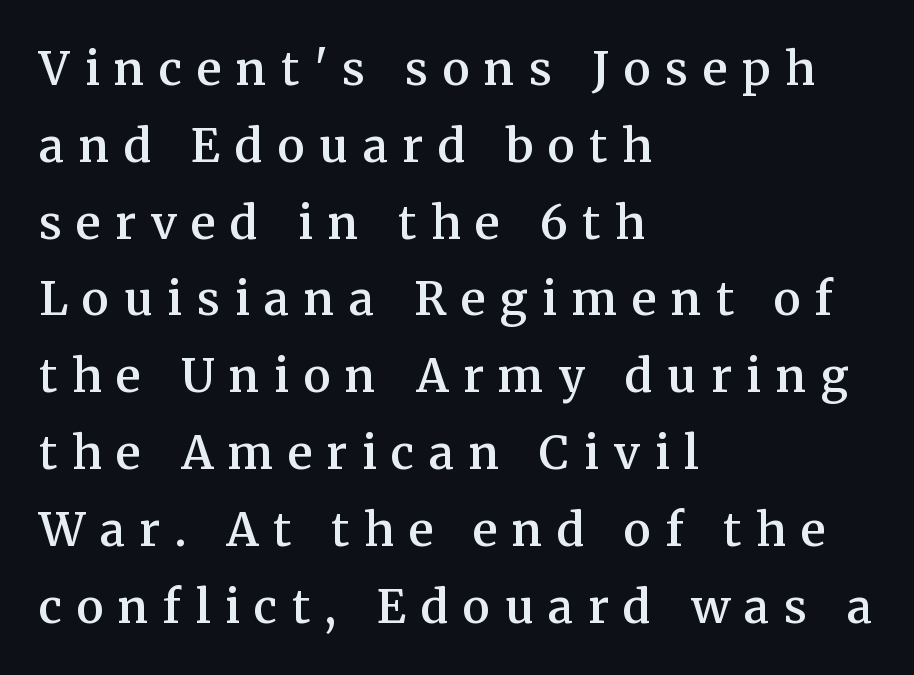
Q: Is the text bold? A: Semi-bold.
Q: Is the text italic (slanted)? A: No, it is upright.
Q: Is the typeface a serif or a sans-serif typeface? A: Serif.
Q: Is the text underlined? A: No.
Q: How is the paragraph aligned? A: Left-aligned.
Q: Is the spacing between letters normal or unusually wide? A: Unusually wide.
Q: Is the spacing between lines tight, normal or loose? A: Normal.
Q: Width (condensed, normal, or wide)? A: Normal.
Q: Stroke contrast? A: Medium.
Q: x-height? A: Medium.
Q: Monospaced? A: No.
